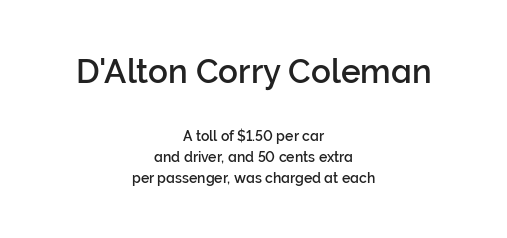
Q: Is the text italic (slanted)? A: No, it is upright.
Q: Is the typeface a serif or a sans-serif typeface? A: Sans-serif.
Q: Is the text underlined? A: No.
Q: How is the paragraph aligned? A: Centered.
Q: Is the spacing between letters normal or unusually wide? A: Normal.
Q: Is the spacing between lines tight, normal or loose? A: Normal.
Q: Which block of text is set in a larger size, the first (top) or the second (bottom)? A: The first (top) one.
Q: Width (condensed, normal, or wide)? A: Normal.
Q: Stroke contrast? A: Low.
Q: x-height? A: Medium.
Q: Monospaced? A: No.
